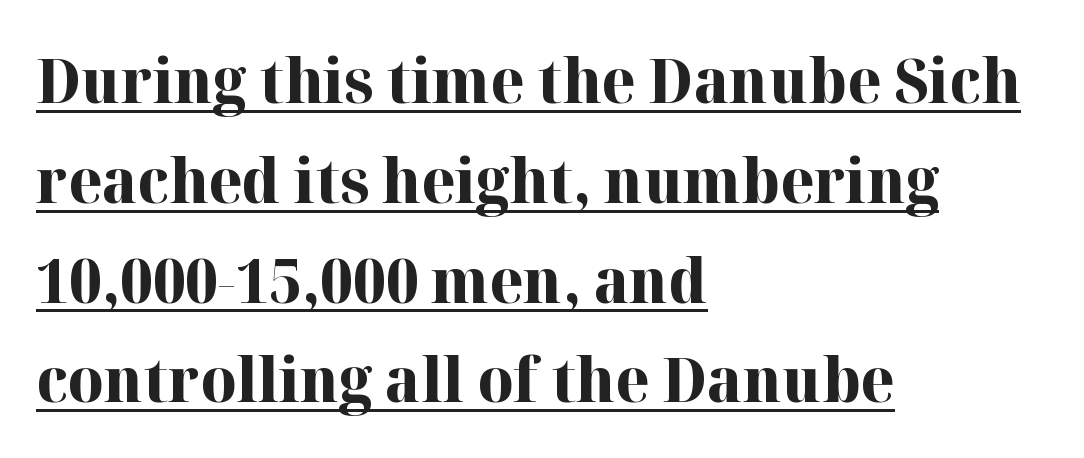
The image shows 62 px bold serif type, upright; set left-aligned, normal line spacing (1.61x), normal letter spacing, underlined; high stroke contrast and a medium x-height.
